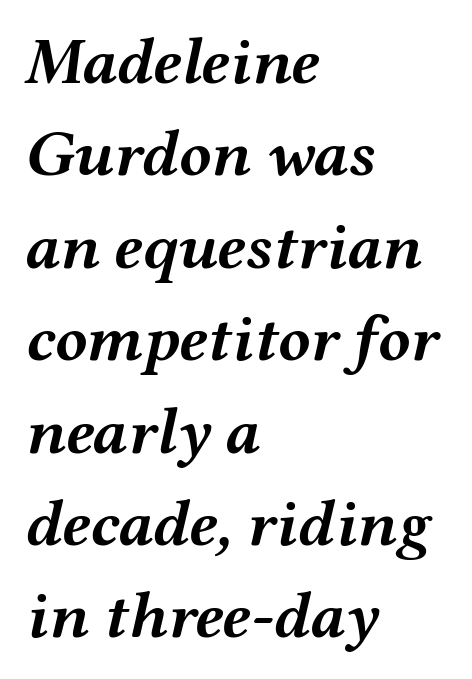
Q: Is the text bold? A: Yes.
Q: Is the text italic (slanted)? A: Yes, it leans right by about 12 degrees.
Q: Is the text underlined? A: No.
Q: How is the paragraph aligned? A: Left-aligned.
Q: Is the spacing between letters normal or unusually wide? A: Normal.
Q: Is the spacing between lines tight, normal or loose? A: Normal.
Q: Width (condensed, normal, or wide)? A: Wide.
Q: Stroke contrast? A: Medium.
Q: x-height? A: Medium.
Q: Monospaced? A: No.
